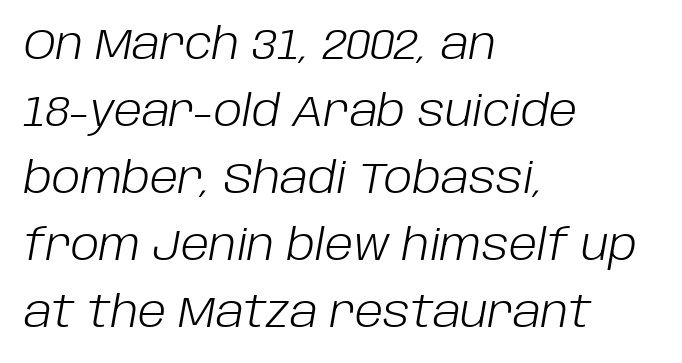
{"italic": "yes", "lean": "right", "slant_degrees": 10, "bold": "no", "weight": "light", "width": "normal", "stroke_contrast": "low", "x_height": "large", "monospaced": "no", "underline": "no", "align": "left", "line_spacing": "normal", "line_spacing_ratio": 1.56, "letter_spacing": "normal", "letter_spacing_em": 0.0, "glyph_px": 43}
